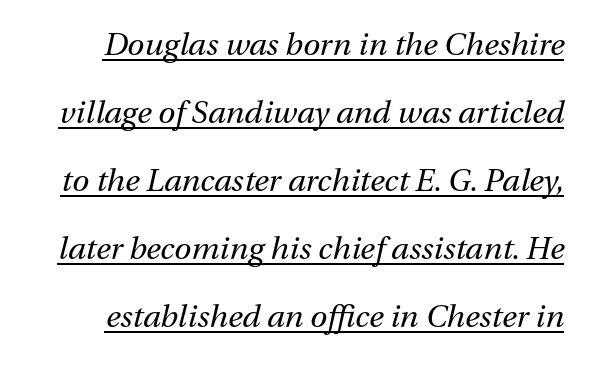
{"italic": "yes", "lean": "right", "slant_degrees": 13, "bold": "no", "weight": "regular", "width": "normal", "stroke_contrast": "medium", "x_height": "medium", "monospaced": "no", "underline": "yes", "line_spacing": "loose", "line_spacing_ratio": 2.19, "letter_spacing": "normal", "letter_spacing_em": 0.0, "glyph_px": 31}
